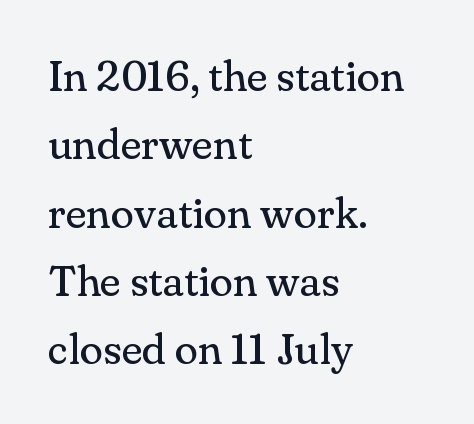
Counters stay open thanks to moderate or lighter strokes. Words appear dense and cohesive because spacing is normal. These lines were composed using upright roman letters. Is there much room between lines? A standard amount, neither cramped nor airy. Underline: absent. The lines are quadded left.
